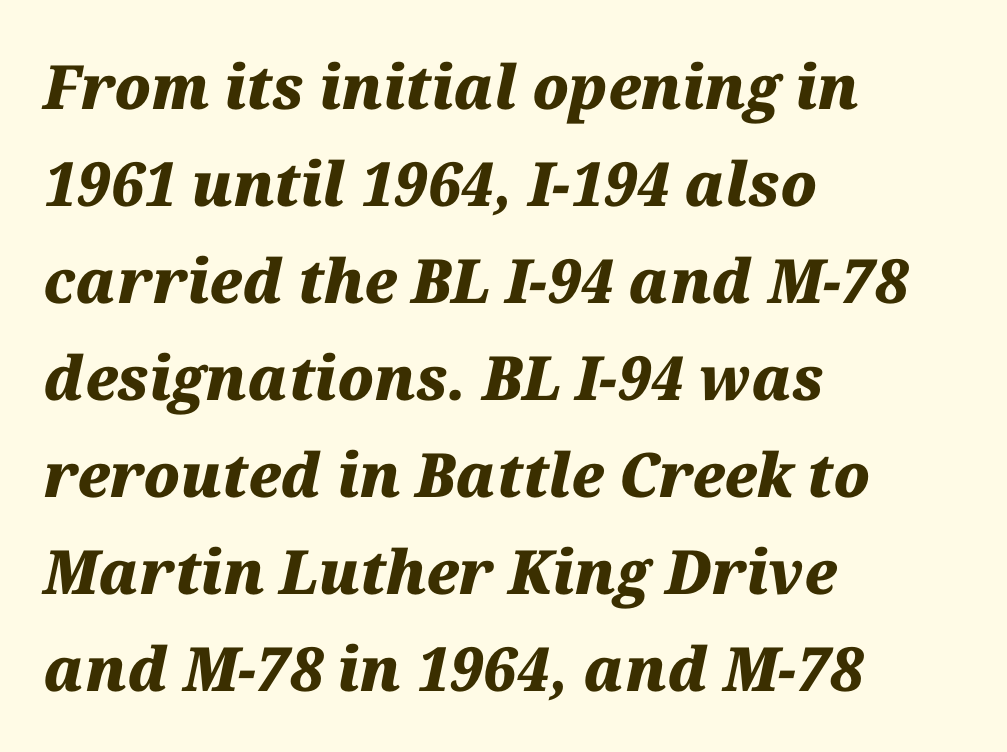
The image shows 61 px heavy type, italic (leaning right); set left-aligned, normal line spacing (1.59x), normal letter spacing, not underlined; medium stroke contrast and a medium x-height.
